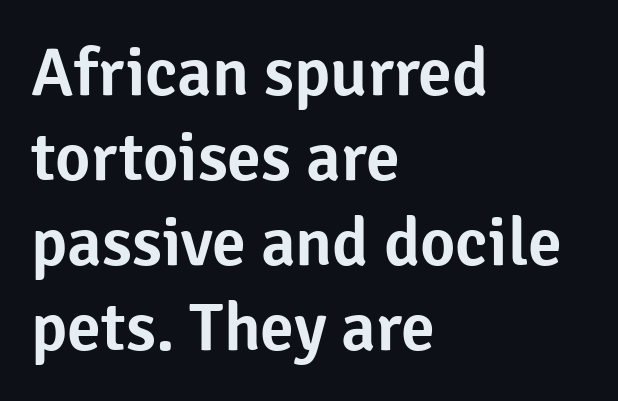
The rag falls on the right side of this text block. The face used here is proportionally spaced, like ordinary book or web type. The gap between lines stays unmarked. The letters stand upright; this is a roman face. What kind of face is this? One without serifs — a sans. Default kerning and tracking; the words read as compact shapes.
